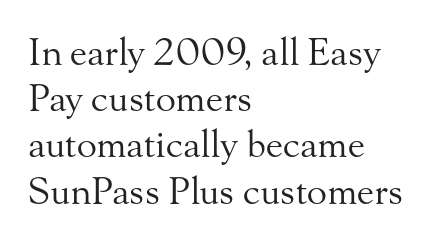
{"serif": "yes", "italic": "no", "bold": "no", "weight": "regular", "width": "normal", "stroke_contrast": "medium", "x_height": "small", "monospaced": "no", "underline": "no", "align": "left", "line_spacing": "normal", "line_spacing_ratio": 1.25, "letter_spacing": "normal", "letter_spacing_em": 0.0, "glyph_px": 37}
